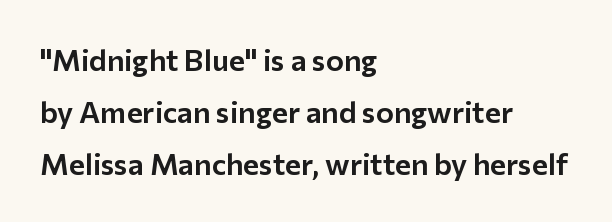
The image shows 30 px sans-serif type, upright; set left-aligned, line spacing 1.73x, normal letter spacing, not underlined; low stroke contrast and a medium x-height.
